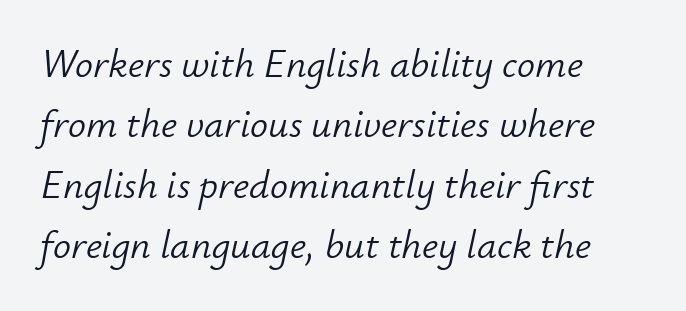
The image shows 40 px light type, italic (leaning right); set left-aligned, normal line spacing (1.51x), normal letter spacing, not underlined; low stroke contrast and a small x-height.
